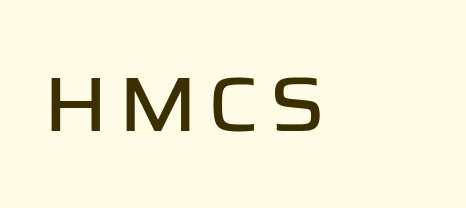
{"serif": "no", "italic": "no", "width": "normal", "stroke_contrast": "low", "x_height": "medium", "monospaced": "no", "underline": "no", "align": "left", "glyph_px": 77}
